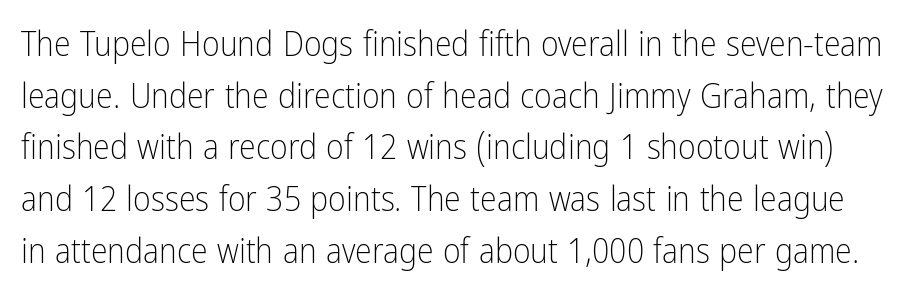
{"serif": "no", "italic": "no", "bold": "no", "weight": "light", "width": "condensed", "stroke_contrast": "low", "x_height": "medium", "monospaced": "no", "underline": "no", "line_spacing": "normal", "line_spacing_ratio": 1.52, "letter_spacing": "normal", "letter_spacing_em": 0.0, "glyph_px": 34}
